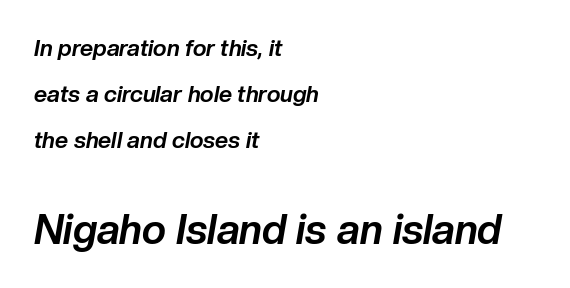
Q: Is the text bold? A: Yes.
Q: Is the text italic (slanted)? A: Yes, it leans right by about 10 degrees.
Q: Is the text underlined? A: No.
Q: How is the paragraph aligned? A: Left-aligned.
Q: Is the spacing between letters normal or unusually wide? A: Normal.
Q: Is the spacing between lines tight, normal or loose? A: Loose.
Q: Which block of text is set in a larger size, the first (top) or the second (bottom)? A: The second (bottom) one.
Q: Width (condensed, normal, or wide)? A: Normal.
Q: Stroke contrast? A: Low.
Q: x-height? A: Medium.
Q: Monospaced? A: No.
